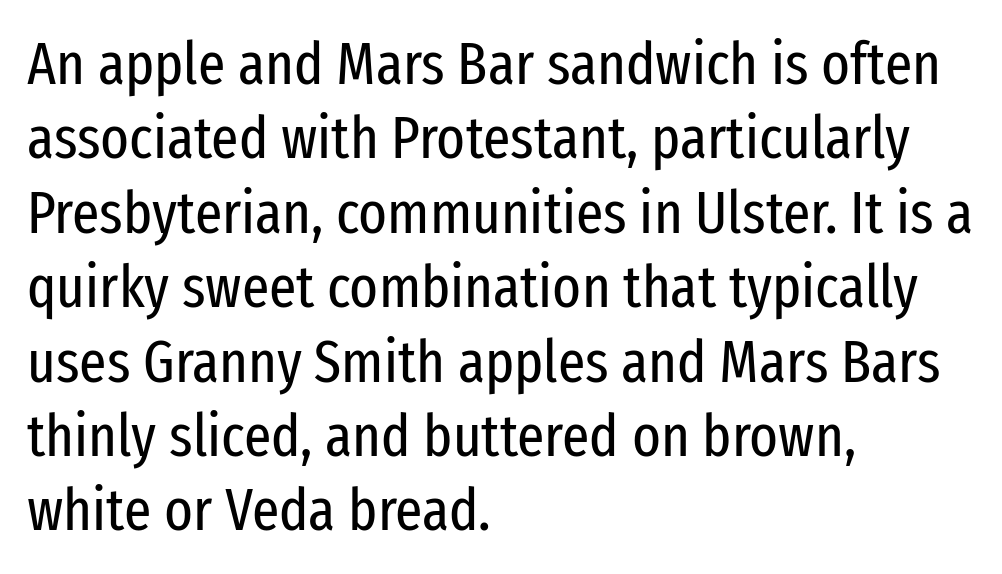
Q: Is the text bold? A: No.
Q: Is the text italic (slanted)? A: No, it is upright.
Q: Is the typeface a serif or a sans-serif typeface? A: Sans-serif.
Q: Is the text underlined? A: No.
Q: How is the paragraph aligned? A: Left-aligned.
Q: Is the spacing between letters normal or unusually wide? A: Normal.
Q: Width (condensed, normal, or wide)? A: Condensed.
Q: Stroke contrast? A: Low.
Q: x-height? A: Medium.
Q: Monospaced? A: No.
